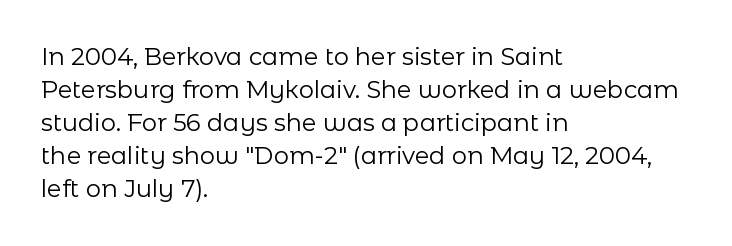
The image shows 24 px text type, upright; set left-aligned, normal line spacing (1.38x), normal letter spacing, not underlined.
